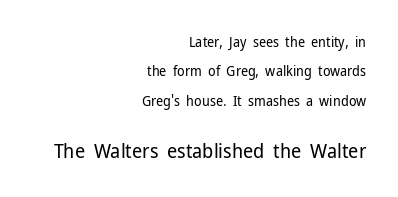
{"italic": "no", "bold": "no", "underline": "no", "align": "right", "line_spacing": "loose", "line_spacing_ratio": 2.1, "letter_spacing": "normal", "letter_spacing_em": 0.0, "larger_block": "second", "size_ratio": 1.43, "glyph_px": 20}
